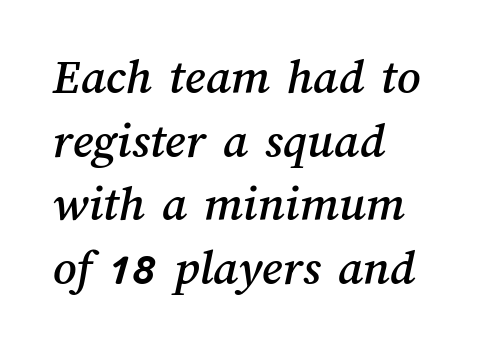
{"width": "normal", "stroke_contrast": "medium", "x_height": "medium", "monospaced": "no", "underline": "no", "align": "left", "line_spacing": "normal", "line_spacing_ratio": 1.25, "letter_spacing": "normal", "letter_spacing_em": 0.0, "glyph_px": 51}
